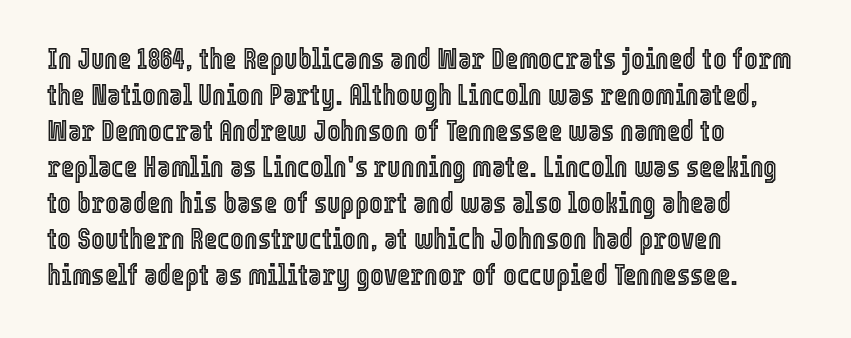
Teacher's note: observe the even left margin — that is flush-left alignment. Glyph-to-glyph distance matches everyday printed text. A typesetter would mark this as roman, not italic. Note the varied advance widths — an 'i' is clearly narrower than an 'm'. Beneath every word, the page is bare.
